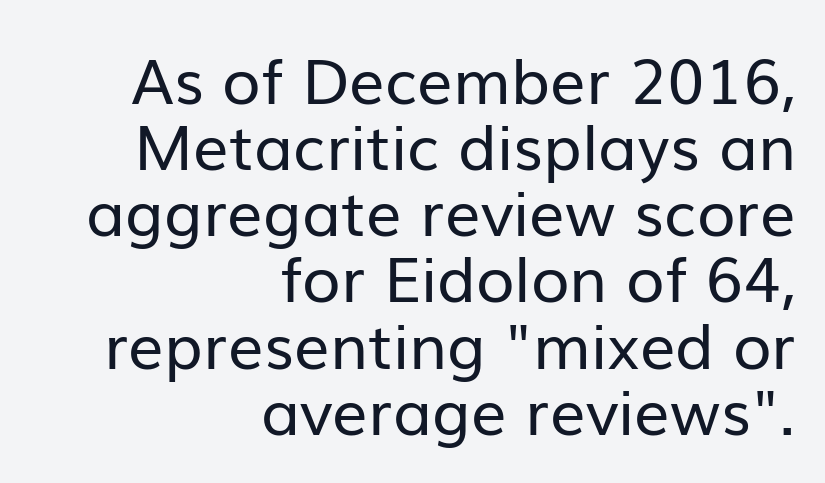
The image shows 63 px regular-weight sans-serif type, upright; set right-aligned, tight line spacing (1.05x), normal letter spacing, not underlined; low stroke contrast and a medium x-height.
